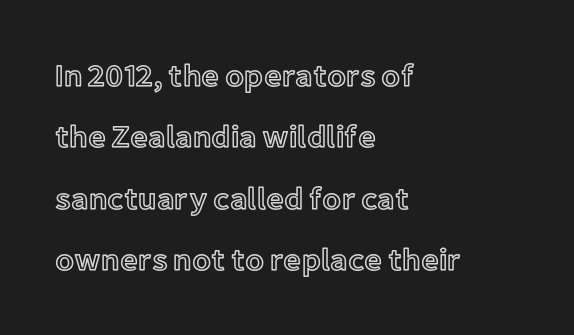
The image shows 31 px text type, upright; set left-aligned, loose line spacing (1.98x), normal letter spacing, not underlined; a medium x-height.
